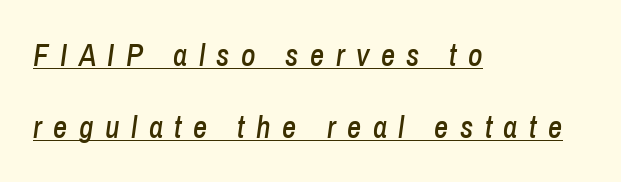
Where is the straight margin? On the left. One glance says open: line gaps are wider than usual. Emphasis is given by a line drawn under the lettering. The letters advance in unequal steps, a hallmark of proportional type.
